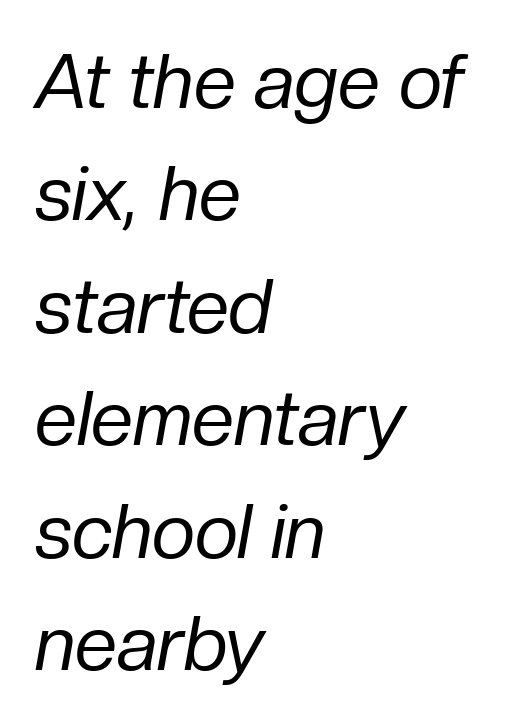
Q: Is the text bold? A: No.
Q: Is the text italic (slanted)? A: Yes, it leans right by about 10 degrees.
Q: Is the text underlined? A: No.
Q: How is the paragraph aligned? A: Left-aligned.
Q: Is the spacing between letters normal or unusually wide? A: Normal.
Q: Is the spacing between lines tight, normal or loose? A: Normal.
Q: Width (condensed, normal, or wide)? A: Normal.
Q: Stroke contrast? A: Low.
Q: x-height? A: Medium.
Q: Monospaced? A: No.
